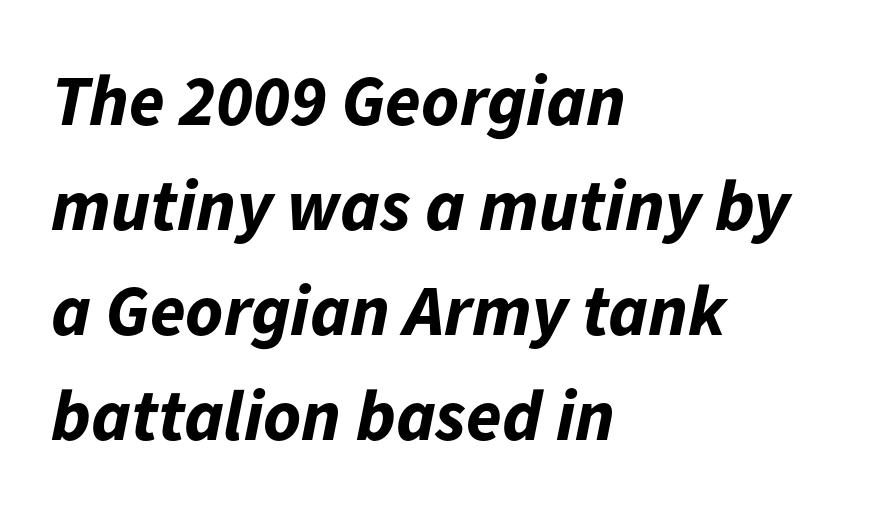
A bare baseline throughout the passage. Typesetter's note: full bold, strokes at maximum text heaviness. Observe the ordinary spacing: letters are neighbours, not strangers. The face used here has a pronounced slope to its letters. Caption: multi-line text, flush left, ragged right.
